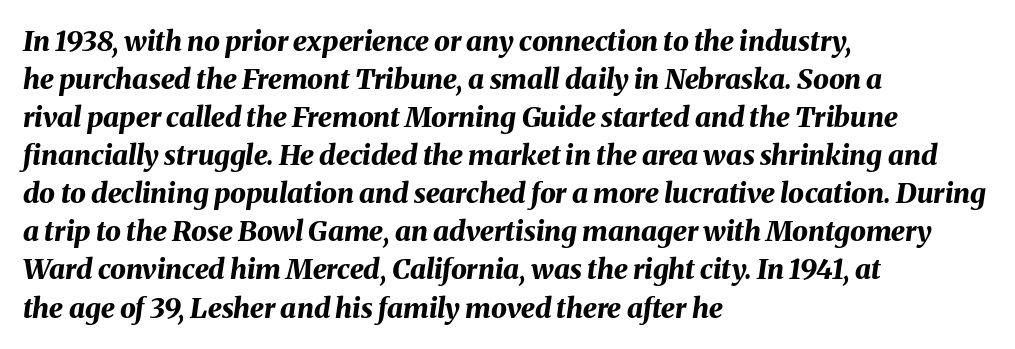
{"italic": "yes", "lean": "right", "slant_degrees": 8, "bold": "yes", "weight": "bold", "width": "normal", "stroke_contrast": "medium", "x_height": "medium", "monospaced": "no", "underline": "no", "align": "left", "line_spacing": "normal", "line_spacing_ratio": 1.36, "letter_spacing": "normal", "letter_spacing_em": 0.0, "glyph_px": 28}
